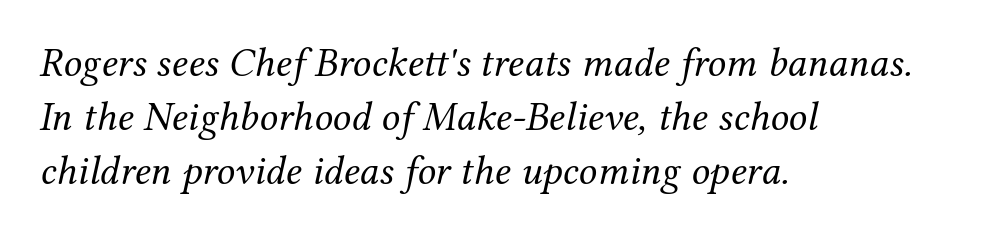
Q: Is the text bold? A: No.
Q: Is the text italic (slanted)? A: Yes, it leans right by about 12 degrees.
Q: Is the typeface a serif or a sans-serif typeface? A: Serif.
Q: Is the text underlined? A: No.
Q: How is the paragraph aligned? A: Left-aligned.
Q: Is the spacing between letters normal or unusually wide? A: Normal.
Q: Is the spacing between lines tight, normal or loose? A: Normal.
Q: Width (condensed, normal, or wide)? A: Normal.
Q: Stroke contrast? A: Medium.
Q: x-height? A: Medium.
Q: Monospaced? A: No.
